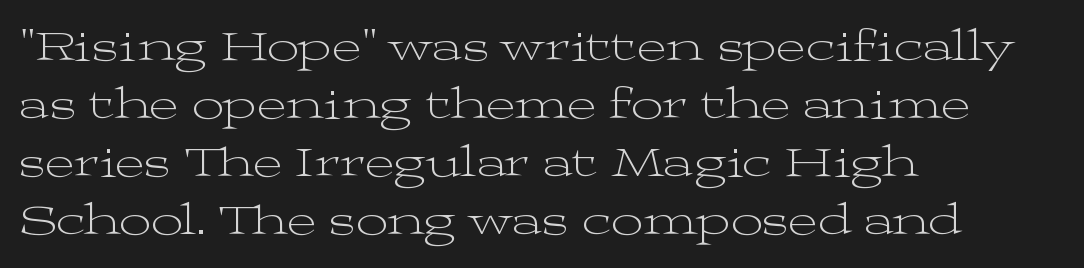
Honestly, the row spacing looks completely unremarkable. Each letter's strokes conclude with small projecting serifs. Is this a fixed-width face? No — the glyphs have proportional, varying widths. The strip under each line holds only bare page.
